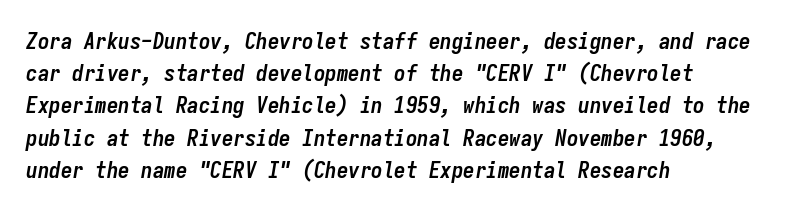
{"italic": "yes", "lean": "right", "slant_degrees": 9, "bold": "yes", "underline": "no", "align": "left", "line_spacing": "normal", "line_spacing_ratio": 1.4, "letter_spacing": "normal", "letter_spacing_em": 0.0, "glyph_px": 23}
